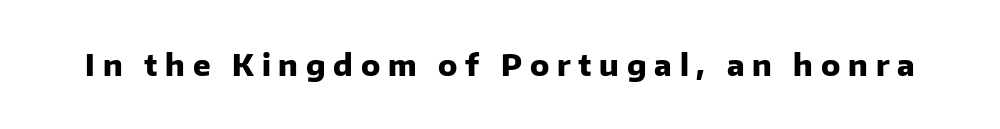
Q: Is the text bold? A: Yes.
Q: Is the text italic (slanted)? A: No, it is upright.
Q: Is the typeface a serif or a sans-serif typeface? A: Sans-serif.
Q: Is the text underlined? A: No.
Q: Is the spacing between letters normal or unusually wide? A: Unusually wide.
Q: Width (condensed, normal, or wide)? A: Normal.
Q: Stroke contrast? A: Low.
Q: x-height? A: Medium.
Q: Monospaced? A: No.
